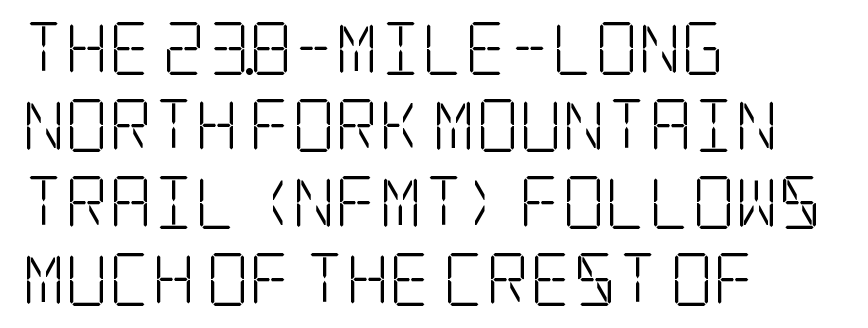
Students, observe: this is what conventionally led text looks like. A roman cut, with each character standing at attention. Letters rest on an invisible, unmarked baseline. Leftover space on each line is placed entirely after the last word. The letterforms sit shoulder to shoulder at normal distance. Caption: face not bold, strokes unweighted.
